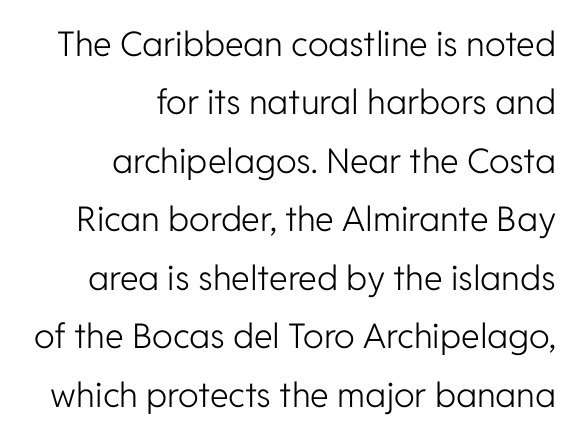
{"serif": "no", "italic": "no", "bold": "no", "weight": "light", "width": "normal", "stroke_contrast": "low", "x_height": "medium", "monospaced": "no", "underline": "no", "align": "right", "line_spacing_ratio": 1.72, "letter_spacing": "normal", "letter_spacing_em": 0.0, "glyph_px": 34}
